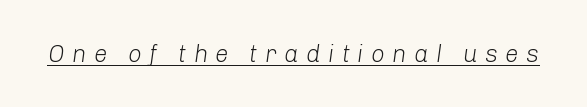
{"italic": "yes", "lean": "right", "slant_degrees": 8, "bold": "no", "underline": "yes", "letter_spacing": "wide", "letter_spacing_em": 0.31, "glyph_px": 24}
